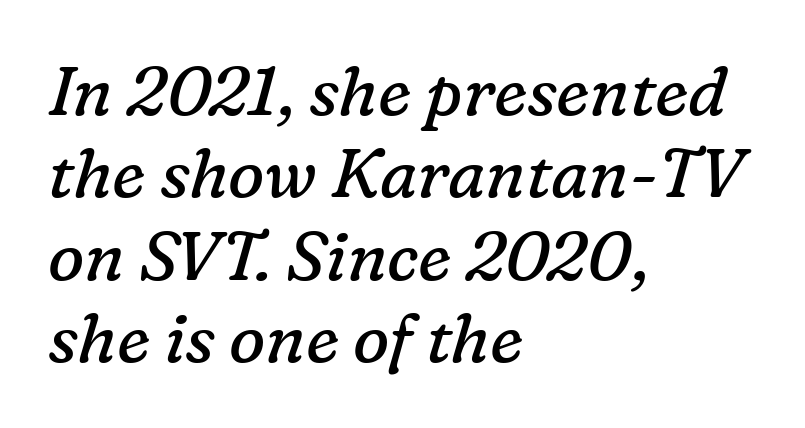
{"serif": "yes", "italic": "yes", "lean": "right", "slant_degrees": 16, "bold": "no", "weight": "regular", "width": "normal", "stroke_contrast": "low", "x_height": "medium", "monospaced": "no", "underline": "no", "align": "left", "line_spacing_ratio": 1.21, "letter_spacing": "normal", "letter_spacing_em": 0.0, "glyph_px": 68}
